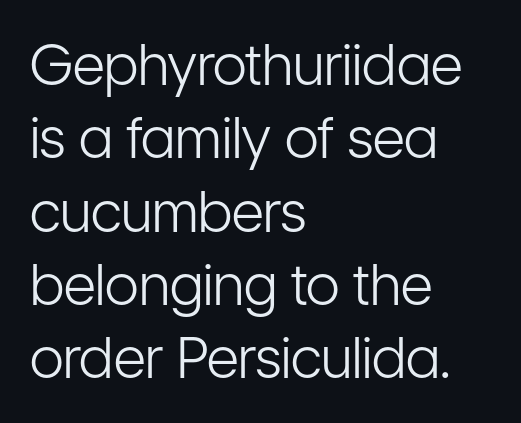
{"serif": "no", "italic": "no", "bold": "no", "weight": "light", "width": "condensed", "stroke_contrast": "low", "x_height": "medium", "monospaced": "no", "underline": "no", "align": "left", "line_spacing": "normal", "line_spacing_ratio": 1.31, "letter_spacing": "normal", "letter_spacing_em": 0.0, "glyph_px": 56}
